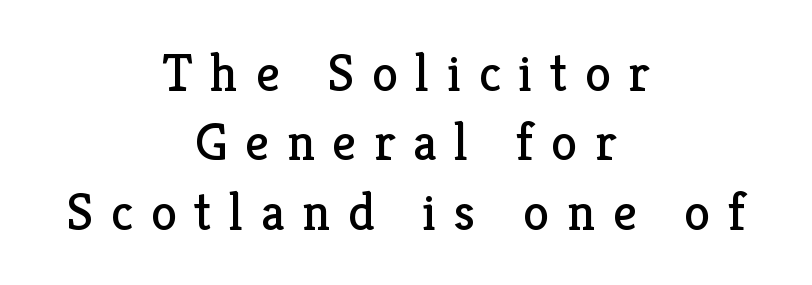
The lettering stays uniformly vertical, giving the passage a roman look. How are the letters spaced? Widely, with obvious added tracking. Note the varied advance widths — an 'i' is clearly narrower than an 'm'. Unlike a clean sans, this face finishes its strokes with serifs.
